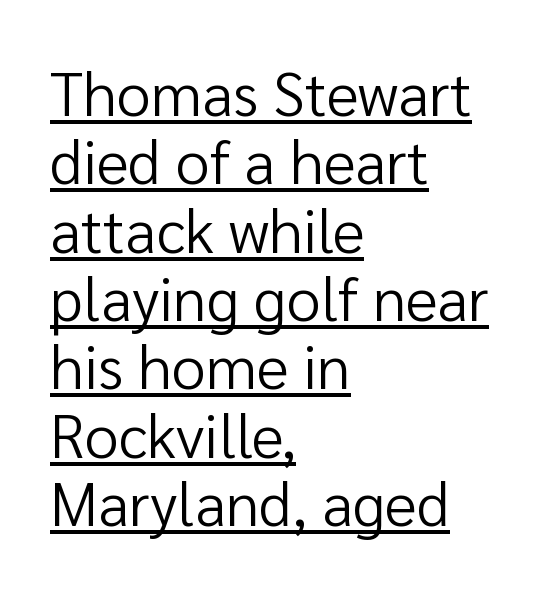
{"serif": "no", "italic": "no", "bold": "no", "weight": "regular", "width": "normal", "stroke_contrast": "low", "x_height": "medium", "monospaced": "no", "underline": "yes", "align": "left", "line_spacing": "tight", "line_spacing_ratio": 1.12, "letter_spacing": "normal", "letter_spacing_em": 0.0, "glyph_px": 61}
